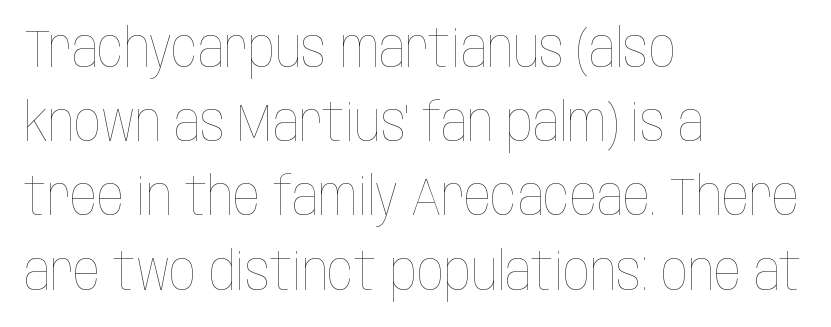
Does the leading feel generous? No, just average. Horizontally, the lines are justified to the leading edge only. The letters stand upright; this is a roman face. Ink coverage per letter is moderate at most. The horizontal fit of the characters is conventional and even. Think of a printed novel: that variable character pitch is what you see here.
